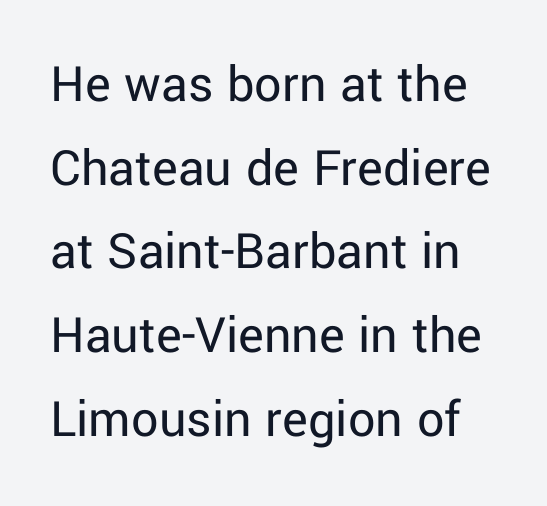
{"serif": "no", "italic": "no", "bold": "no", "weight": "regular", "width": "normal", "stroke_contrast": "low", "x_height": "medium", "monospaced": "no", "underline": "no", "line_spacing": "normal", "line_spacing_ratio": 1.55, "letter_spacing": "normal", "letter_spacing_em": 0.0, "glyph_px": 54}
